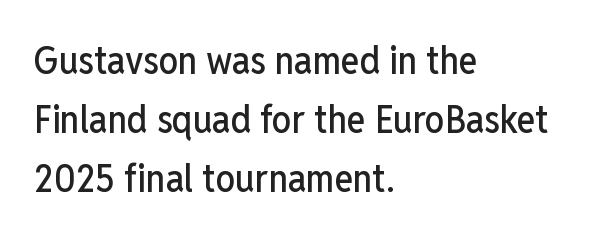
Does the type have serifs? No, each stem ends abruptly. Here the designer chose a conventional face with non-uniform glyph widths. Every stem runs plumb, perpendicular to the baseline. Casual observation: everything's shoved over to the left. These lines sit exactly where default settings would place them. Glyph-to-glyph distance matches everyday printed text.
